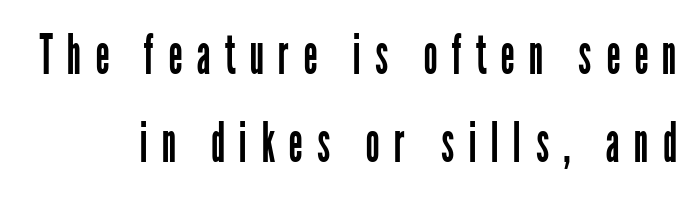
{"serif": "no", "italic": "no", "bold": "no", "weight": "regular", "width": "condensed", "stroke_contrast": "low", "x_height": "medium", "monospaced": "no", "underline": "no", "line_spacing": "normal", "line_spacing_ratio": 1.57, "letter_spacing": "wide", "letter_spacing_em": 0.25, "glyph_px": 56}
